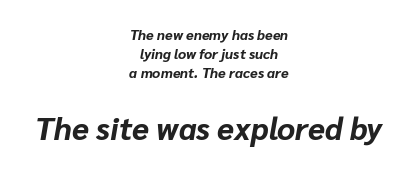
The image shows 31 px bold type, italic (leaning right); set centered, normal line spacing (1.35x), normal letter spacing, not underlined; the second (bottom) block is 2.21x larger; low stroke contrast and a medium x-height.
